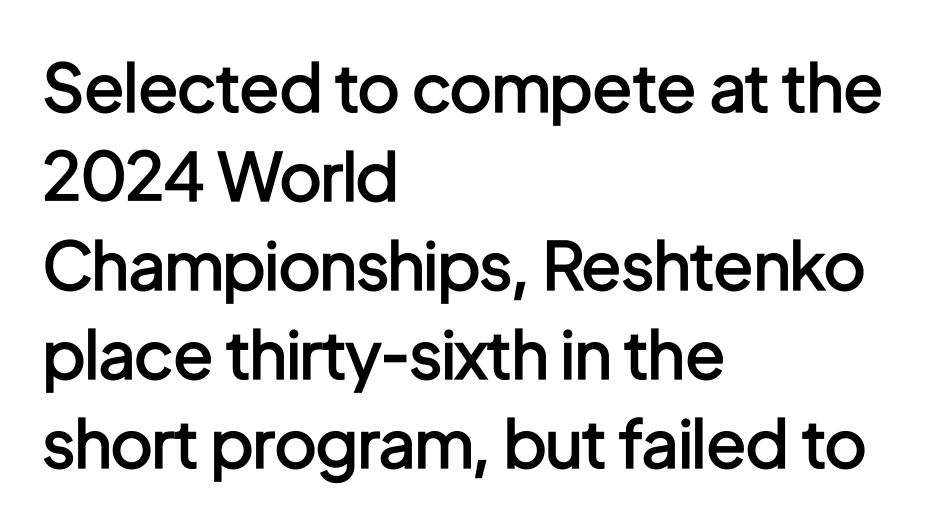
Q: Is the text bold? A: Semi-bold.
Q: Is the text italic (slanted)? A: No, it is upright.
Q: Is the typeface a serif or a sans-serif typeface? A: Sans-serif.
Q: Is the text underlined? A: No.
Q: How is the paragraph aligned? A: Left-aligned.
Q: Is the spacing between letters normal or unusually wide? A: Normal.
Q: Is the spacing between lines tight, normal or loose? A: Normal.
Q: Width (condensed, normal, or wide)? A: Condensed.
Q: Stroke contrast? A: Low.
Q: x-height? A: Medium.
Q: Monospaced? A: No.
